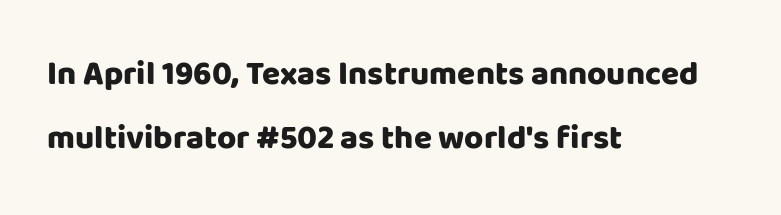
The image shows 33 px heavy sans-serif type, upright; set left-aligned, loose line spacing (1.93x), normal letter spacing, not underlined; low stroke contrast and a large x-height.
